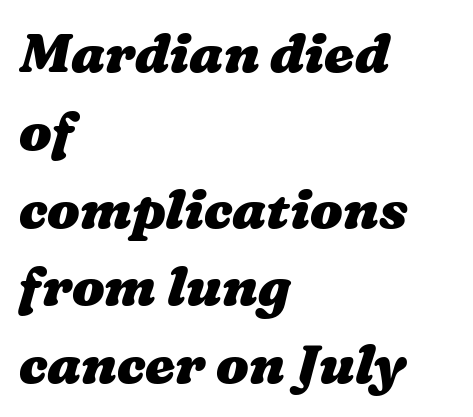
{"bold": "yes", "weight": "heavy", "width": "wide", "stroke_contrast": "medium", "x_height": "medium", "monospaced": "no", "underline": "no", "align": "left", "line_spacing": "normal", "line_spacing_ratio": 1.44, "letter_spacing": "normal", "letter_spacing_em": 0.0, "glyph_px": 54}
